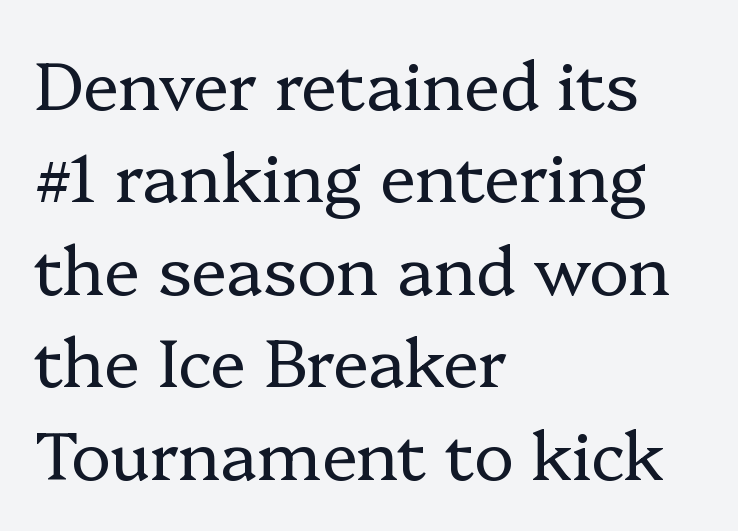
{"serif": "yes", "italic": "no", "bold": "no", "weight": "regular", "width": "normal", "stroke_contrast": "low", "x_height": "medium", "monospaced": "no", "underline": "no", "align": "left", "line_spacing": "normal", "line_spacing_ratio": 1.38, "letter_spacing": "normal", "letter_spacing_em": 0.0, "glyph_px": 67}
